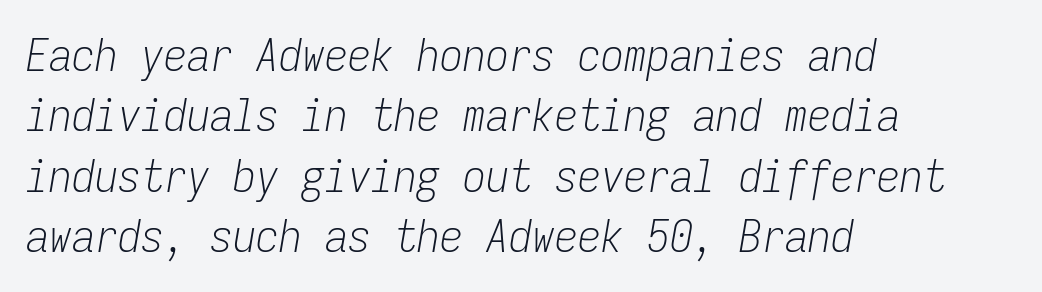
{"italic": "yes", "lean": "right", "slant_degrees": 9, "bold": "no", "weight": "light", "width": "condensed", "stroke_contrast": "low", "x_height": "medium", "monospaced": "yes", "underline": "no", "align": "left", "line_spacing": "normal", "line_spacing_ratio": 1.31, "letter_spacing": "normal", "letter_spacing_em": 0.0, "glyph_px": 46}
